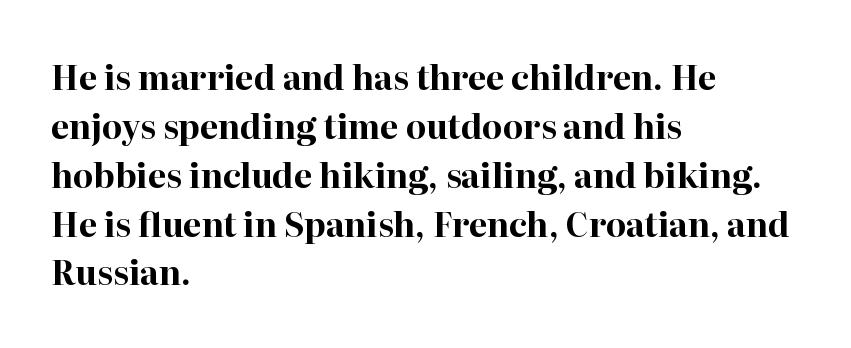
Q: Is the text bold? A: Yes.
Q: Is the text italic (slanted)? A: No, it is upright.
Q: Is the typeface a serif or a sans-serif typeface? A: Serif.
Q: Is the text underlined? A: No.
Q: How is the paragraph aligned? A: Left-aligned.
Q: Is the spacing between letters normal or unusually wide? A: Normal.
Q: Is the spacing between lines tight, normal or loose? A: Normal.
Q: Width (condensed, normal, or wide)? A: Normal.
Q: Stroke contrast? A: High.
Q: x-height? A: Medium.
Q: Monospaced? A: No.
